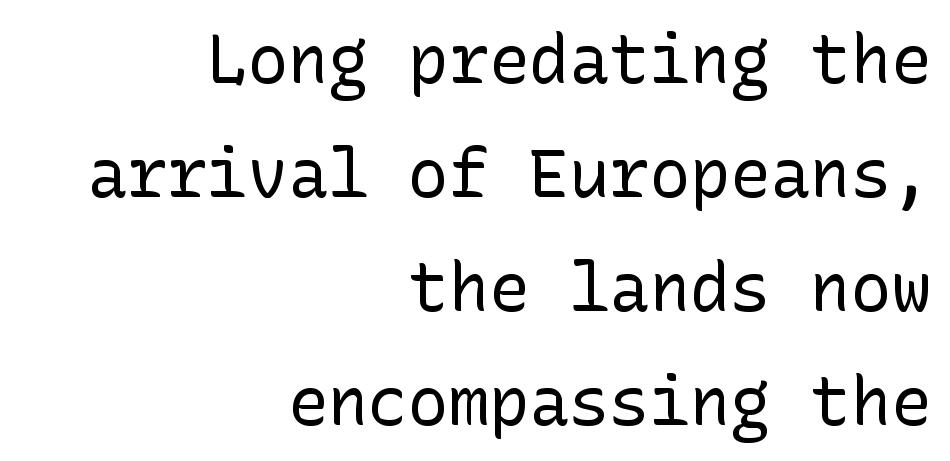
Q: Is the text bold? A: No.
Q: Is the text italic (slanted)? A: No, it is upright.
Q: Is the typeface a serif or a sans-serif typeface? A: Sans-serif.
Q: Is the text underlined? A: No.
Q: How is the paragraph aligned? A: Right-aligned.
Q: Is the spacing between letters normal or unusually wide? A: Normal.
Q: Is the spacing between lines tight, normal or loose? A: Normal.
Q: Width (condensed, normal, or wide)? A: Normal.
Q: Stroke contrast? A: Low.
Q: x-height? A: Medium.
